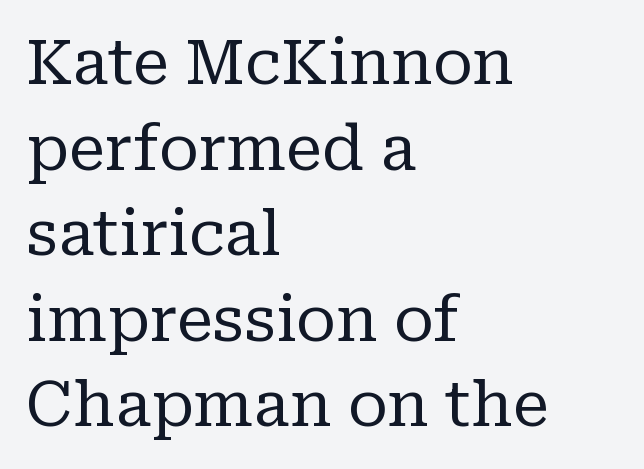
Q: Is the text bold? A: No.
Q: Is the text italic (slanted)? A: No, it is upright.
Q: Is the typeface a serif or a sans-serif typeface? A: Serif.
Q: Is the text underlined? A: No.
Q: How is the paragraph aligned? A: Left-aligned.
Q: Is the spacing between letters normal or unusually wide? A: Normal.
Q: Is the spacing between lines tight, normal or loose? A: Normal.
Q: Width (condensed, normal, or wide)? A: Normal.
Q: Stroke contrast? A: Low.
Q: x-height? A: Medium.
Q: Monospaced? A: No.
